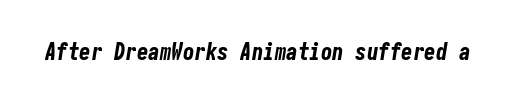
Looking at the ascenders, they clearly lean. Caption: standard tracking, unaltered. Pretty heavy lettering here — definitely bold. The baseline area is clear.
